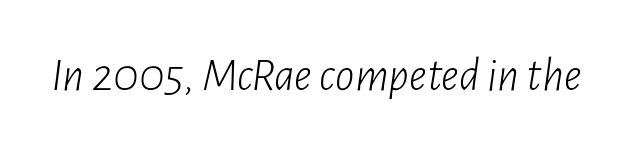
Q: Is the text bold? A: No.
Q: Is the text italic (slanted)? A: Yes, it leans right by about 7 degrees.
Q: Is the text underlined? A: No.
Q: Is the spacing between letters normal or unusually wide? A: Normal.
Q: Width (condensed, normal, or wide)? A: Condensed.
Q: Stroke contrast? A: Low.
Q: x-height? A: Medium.
Q: Monospaced? A: No.
